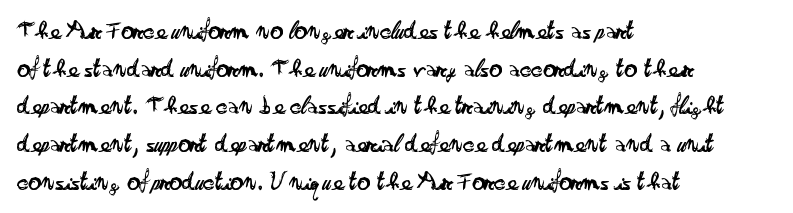
{"italic": "no", "bold": "no", "underline": "no", "align": "left", "line_spacing": "normal", "line_spacing_ratio": 1.45, "letter_spacing": "normal", "letter_spacing_em": 0.0, "glyph_px": 26}
